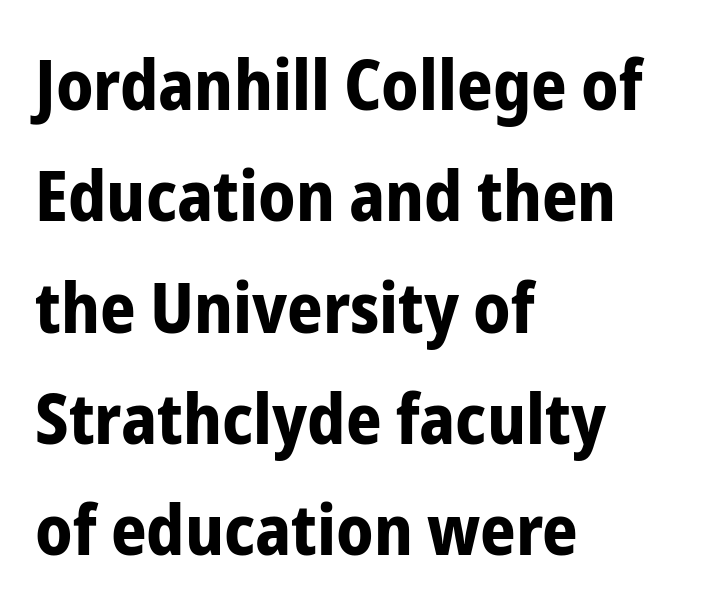
Whoever set this chose a conventional vertical rhythm. Unlike a traditional serif, this face leaves its strokes unadorned. Teacher's note: observe the even left margin — that is flush-left alignment. Has an underline been added? It has not.
